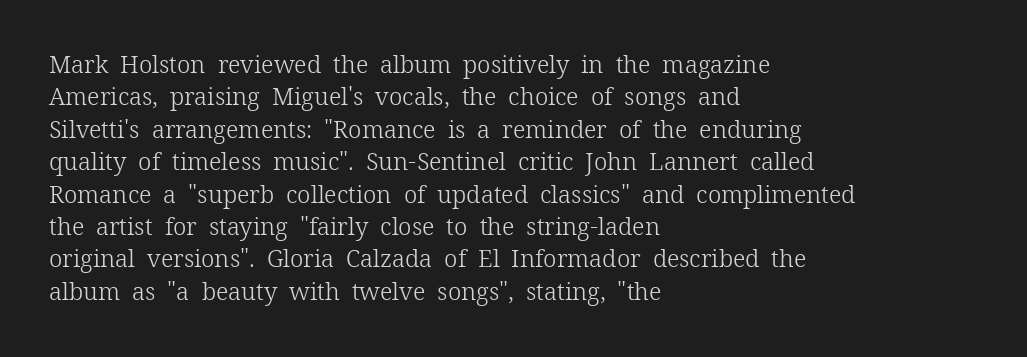
The typesetter chose a ragged-right arrangement here. In terms of letterspacing, this is plain default setting. Descenders hang freely into open space. A typesetter would call this leading conventional body-copy spacing. Stems and bowls with no extra thickness — not bold.
